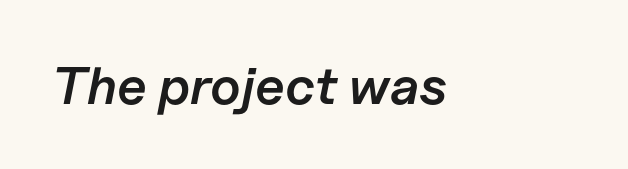
Q: Is the text bold? A: Semi-bold.
Q: Is the text italic (slanted)? A: Yes, it leans right by about 11 degrees.
Q: Is the text underlined? A: No.
Q: Is the spacing between letters normal or unusually wide? A: Normal.
Q: Width (condensed, normal, or wide)? A: Normal.
Q: Stroke contrast? A: Low.
Q: x-height? A: Medium.
Q: Monospaced? A: No.
